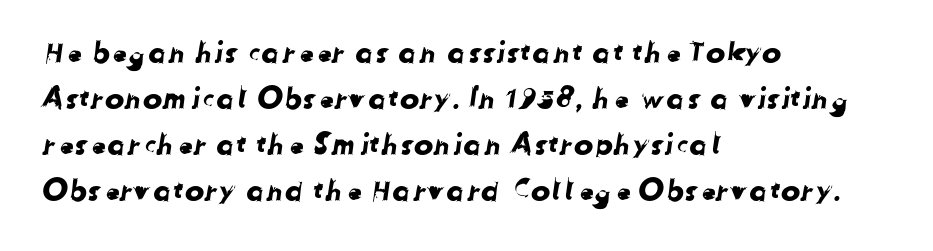
The image shows 29 px sans-serif type; set left-aligned, normal line spacing (1.59x), normal letter spacing, not underlined; low stroke contrast and a medium x-height.
